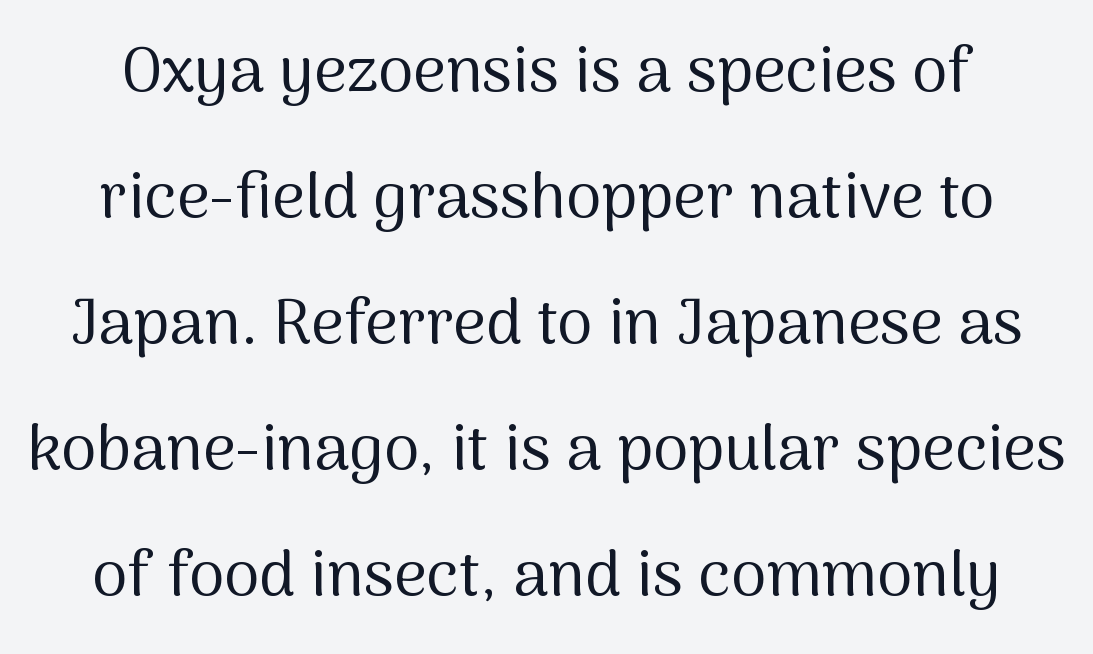
{"serif": "no", "italic": "no", "bold": "no", "weight": "regular", "width": "normal", "stroke_contrast": "medium", "x_height": "medium", "monospaced": "no", "underline": "no", "line_spacing": "loose", "line_spacing_ratio": 1.97, "letter_spacing": "normal", "letter_spacing_em": 0.0, "glyph_px": 64}
